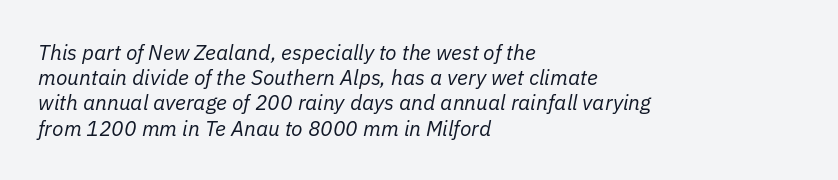
Q: Is the text bold? A: No.
Q: Is the text italic (slanted)? A: Yes, it leans right by about 11 degrees.
Q: Is the text underlined? A: No.
Q: How is the paragraph aligned? A: Left-aligned.
Q: Is the spacing between letters normal or unusually wide? A: Normal.
